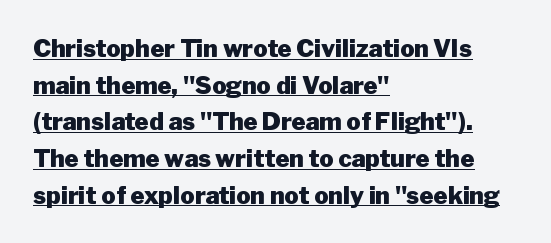
{"italic": "no", "bold": "yes", "underline": "yes", "align": "left", "line_spacing": "normal", "line_spacing_ratio": 1.53, "letter_spacing": "normal", "letter_spacing_em": 0.0, "glyph_px": 24}
